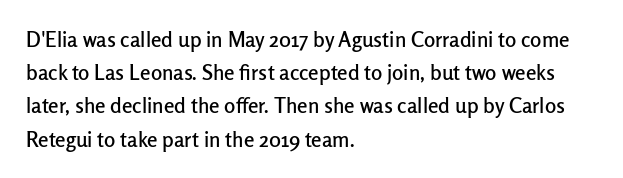
The image shows 21 px text type, upright; set left-aligned, normal line spacing (1.58x), normal letter spacing, not underlined.
